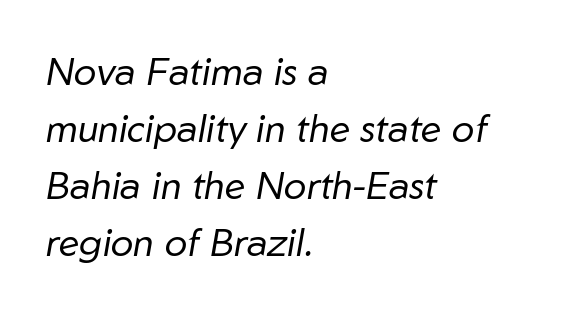
{"italic": "yes", "lean": "right", "slant_degrees": 10, "bold": "no", "weight": "regular", "width": "normal", "stroke_contrast": "low", "x_height": "medium", "monospaced": "no", "underline": "no", "align": "left", "line_spacing": "normal", "line_spacing_ratio": 1.5, "letter_spacing": "normal", "letter_spacing_em": 0.0, "glyph_px": 38}
